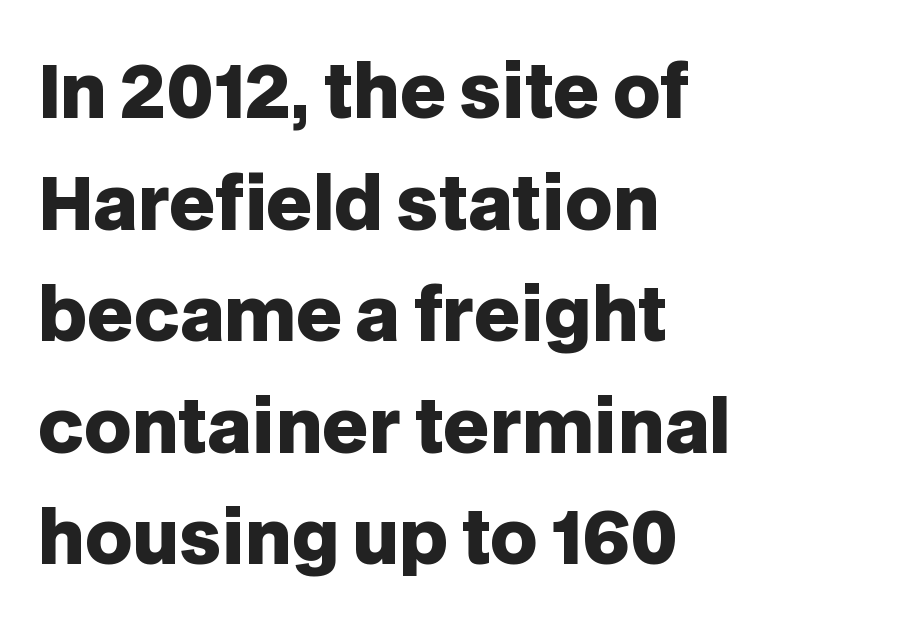
This sample has the flowing, uneven cadence of proportional lettering. The gaps between neighbouring characters are ordinary and unremarkable. Students, observe: this is what conventionally led text looks like. The text was rendered using a sans face with plain stroke endings. Every letter is thick-stroked: bold, no question. Posture: vertical.
